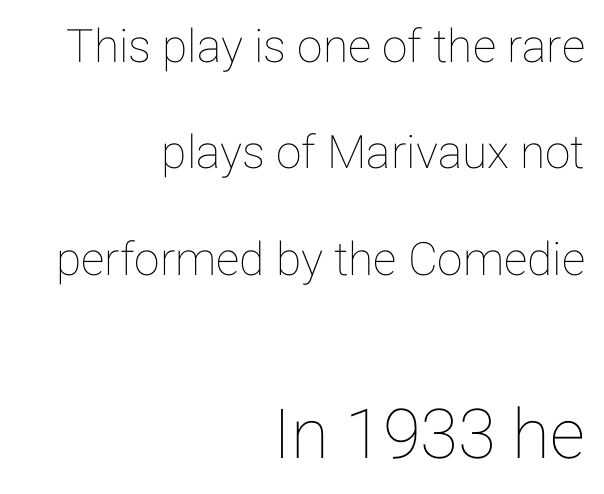
{"italic": "no", "width": "normal", "stroke_contrast": "low", "x_height": "medium", "monospaced": "no", "underline": "no", "align": "right", "line_spacing": "loose", "line_spacing_ratio": 2.31, "letter_spacing": "normal", "letter_spacing_em": 0.0, "larger_block": "second", "size_ratio": 1.5, "glyph_px": 69}
